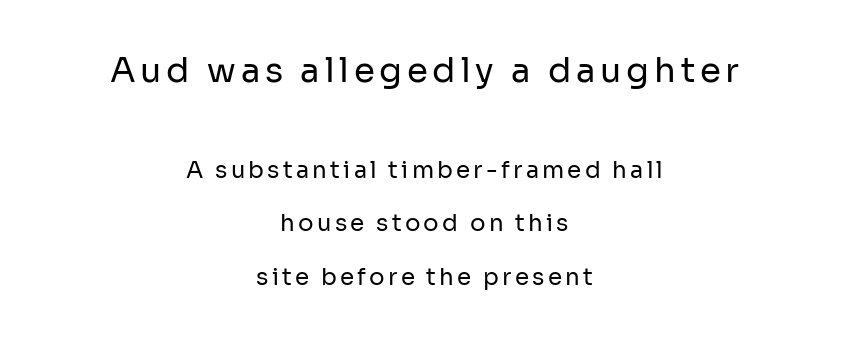
The letters stand straight up with perfectly vertical stems. Horizontal alignment here is central, giving a formal, balanced look. If you measured baseline to baseline, you'd find a long distance. The face used here is proportionally spaced, like ordinary book or web type. The cut favours lightness, reaching ordinary text weight at its darkest.
